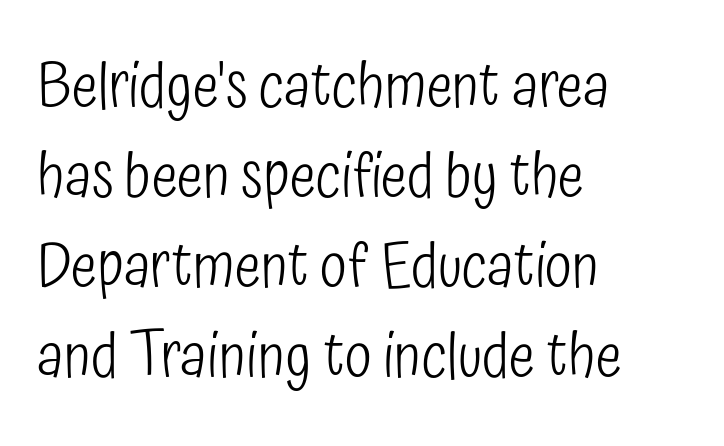
Each stroke keeps to a modest, everyday thickness or less. Here the designer chose a conventional face with non-uniform glyph widths. The vertical gap from one line to the next is medium. Any mark beneath the type? The region is blank. The face used here is rendered with its standard letterfit. This sample uses a sans-serif face.
